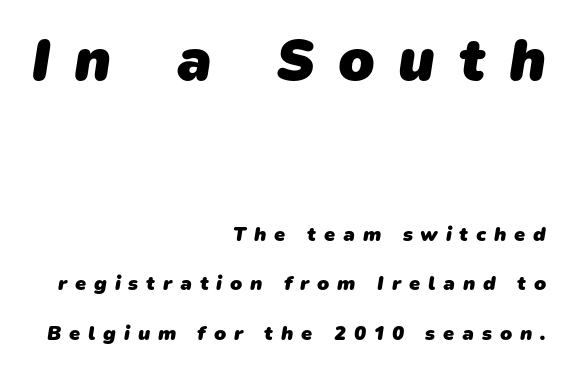
{"serif": "no", "bold": "yes", "weight": "heavy", "width": "normal", "stroke_contrast": "low", "x_height": "medium", "monospaced": "no", "underline": "no", "align": "right", "line_spacing": "loose", "line_spacing_ratio": 2.48, "letter_spacing": "wide", "letter_spacing_em": 0.39, "larger_block": "first", "size_ratio": 3.0, "glyph_px": 60}
